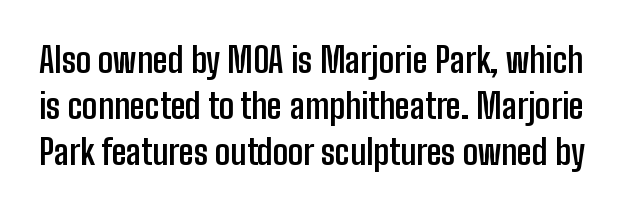
Q: Is the text bold? A: Yes.
Q: Is the text italic (slanted)? A: No, it is upright.
Q: Is the typeface a serif or a sans-serif typeface? A: Sans-serif.
Q: Is the text underlined? A: No.
Q: Is the spacing between letters normal or unusually wide? A: Normal.
Q: Is the spacing between lines tight, normal or loose? A: Normal.
Q: Width (condensed, normal, or wide)? A: Condensed.
Q: Stroke contrast? A: Low.
Q: x-height? A: Medium.
Q: Monospaced? A: No.
